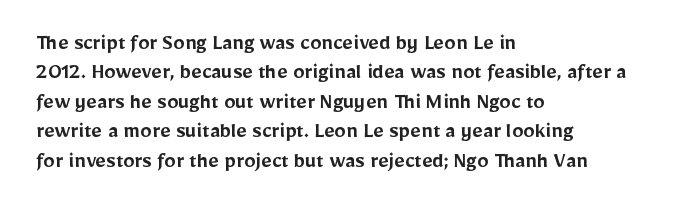
All the whitespace from short lines collects on the right. You could call the tracking neutral — neither tight nor loose. The axis of the letterforms is exactly vertical. Honestly, there is no underline to notice here at all.
